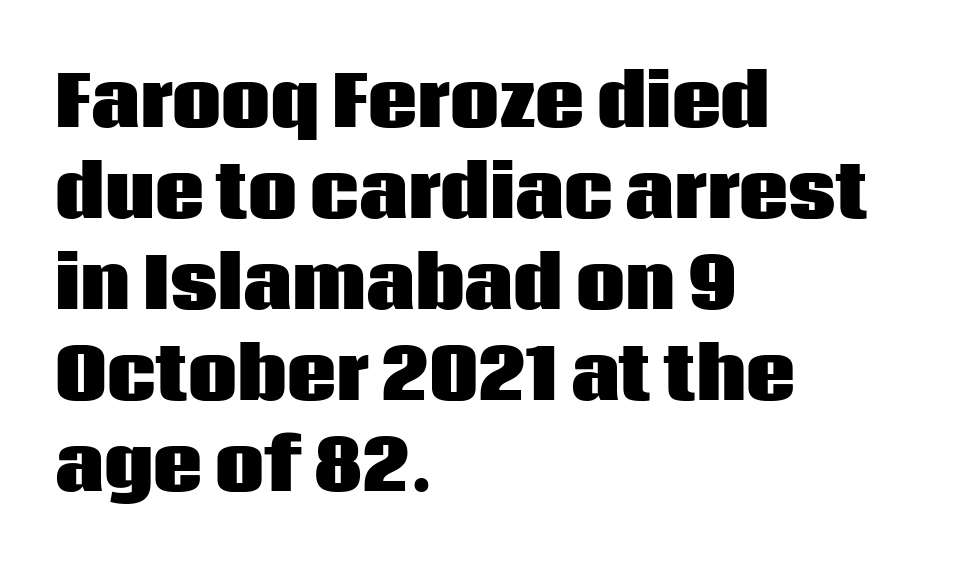
Q: Is the text bold? A: Yes.
Q: Is the text italic (slanted)? A: No, it is upright.
Q: Is the typeface a serif or a sans-serif typeface? A: Sans-serif.
Q: Is the text underlined? A: No.
Q: How is the paragraph aligned? A: Left-aligned.
Q: Is the spacing between letters normal or unusually wide? A: Normal.
Q: Is the spacing between lines tight, normal or loose? A: Normal.
Q: Width (condensed, normal, or wide)? A: Normal.
Q: Stroke contrast? A: Low.
Q: x-height? A: Large.
Q: Monospaced? A: No.
